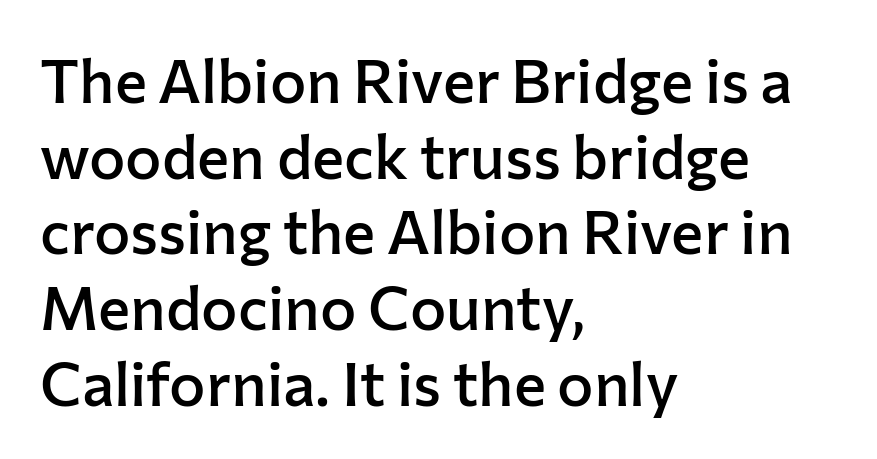
The image shows 61 px semibold sans-serif type, upright; set left-aligned, line spacing 1.24x, normal letter spacing, not underlined; low stroke contrast and a medium x-height.
